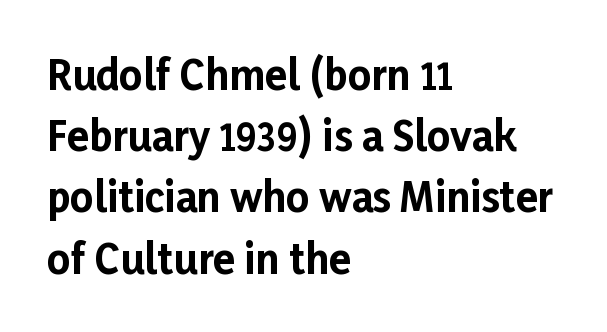
{"serif": "no", "italic": "no", "bold": "yes", "weight": "bold", "width": "normal", "stroke_contrast": "low", "x_height": "medium", "monospaced": "no", "underline": "no", "align": "left", "line_spacing": "normal", "line_spacing_ratio": 1.53, "letter_spacing": "normal", "letter_spacing_em": 0.0, "glyph_px": 40}
